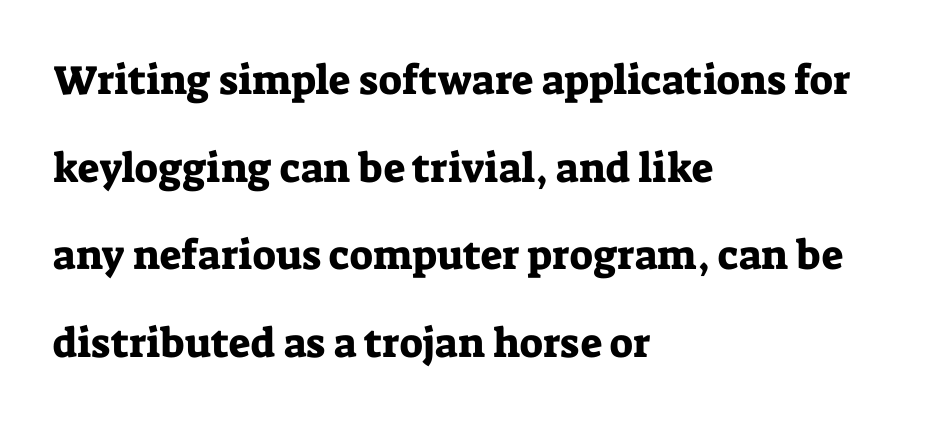
Ascenders rise straight up at ninety degrees. The lines in this sample share a left origin and differ only in where they stop. Spacing between characters is what you'd get straight out of the box. The strip under each line holds only bare page. Rows of type keep a wide berth in the vertical direction. This sample has the flowing, uneven cadence of proportional lettering.
